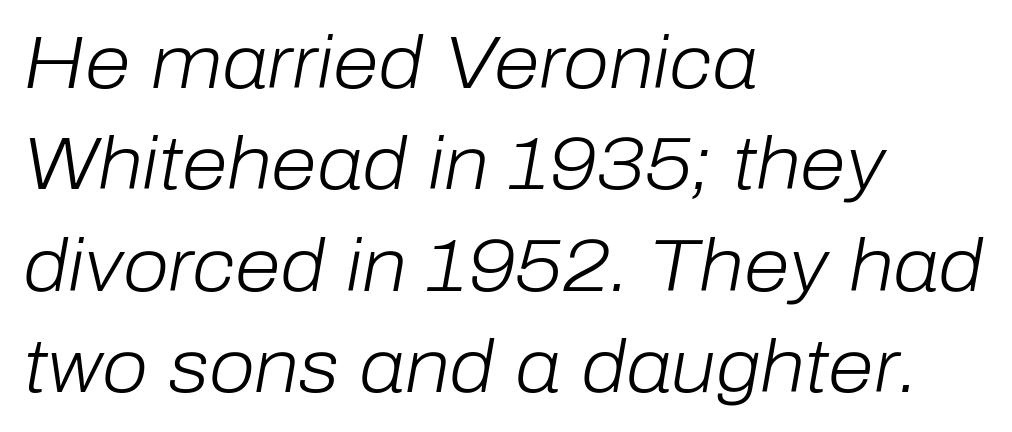
{"italic": "yes", "lean": "right", "slant_degrees": 10, "bold": "no", "weight": "light", "width": "normal", "stroke_contrast": "low", "x_height": "medium", "monospaced": "no", "underline": "no", "align": "left", "line_spacing": "normal", "line_spacing_ratio": 1.37, "letter_spacing": "normal", "letter_spacing_em": 0.0, "glyph_px": 74}
